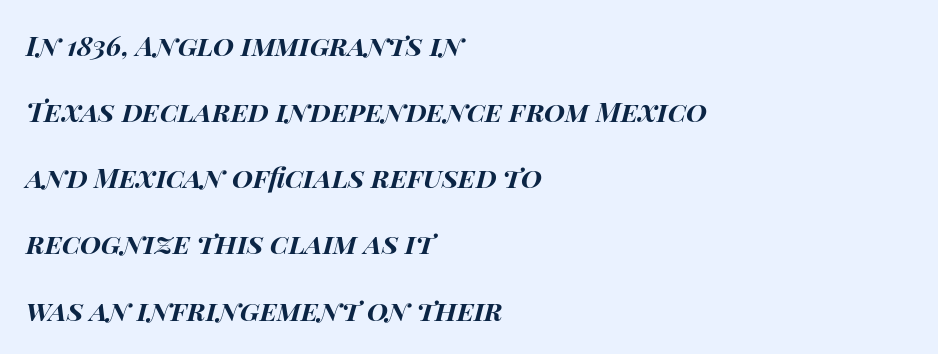
Q: Is the text bold? A: Yes.
Q: Is the text italic (slanted)? A: Yes, it leans right by about 14 degrees.
Q: Is the text underlined? A: No.
Q: How is the paragraph aligned? A: Left-aligned.
Q: Is the spacing between letters normal or unusually wide? A: Normal.
Q: Is the spacing between lines tight, normal or loose? A: Loose.
